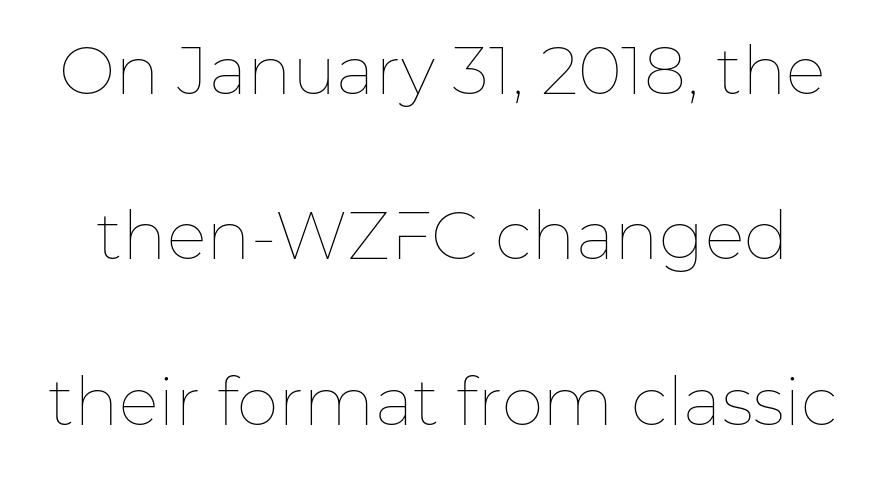
{"italic": "no", "bold": "no", "weight": "thin", "width": "normal", "stroke_contrast": "low", "x_height": "medium", "monospaced": "no", "underline": "no", "line_spacing": "loose", "line_spacing_ratio": 2.47, "letter_spacing": "normal", "letter_spacing_em": 0.0, "glyph_px": 67}
